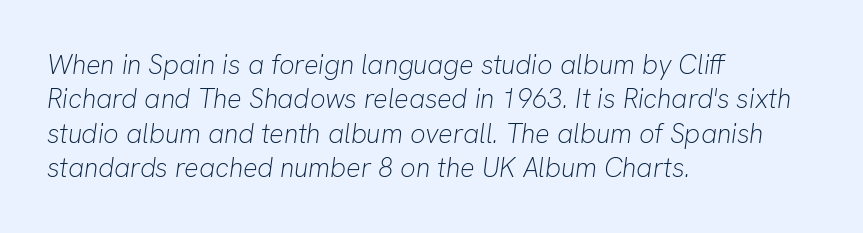
Q: Is the text bold? A: No.
Q: Is the text italic (slanted)? A: Yes, it leans right by about 8 degrees.
Q: Is the text underlined? A: No.
Q: How is the paragraph aligned? A: Left-aligned.
Q: Is the spacing between letters normal or unusually wide? A: Normal.
Q: Is the spacing between lines tight, normal or loose? A: Normal.
